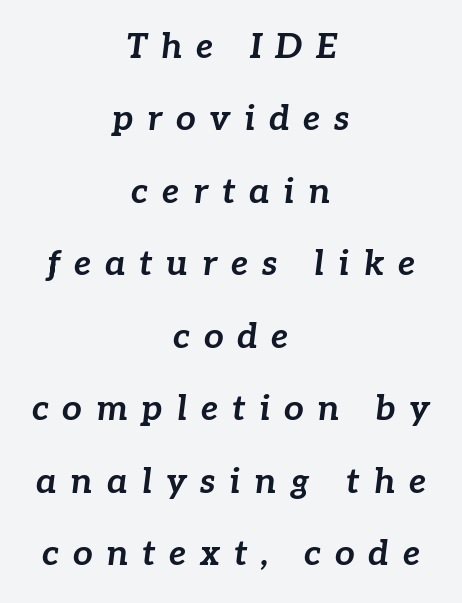
Which margin do the lines hug? Neither — every line sits in the middle. Each glyph is drawn with heavy, bold strokes. Is this a fixed-width face? No — the glyphs have proportional, varying widths. These lines stand farther apart than default settings would place them. It's the slanting kind of type.
